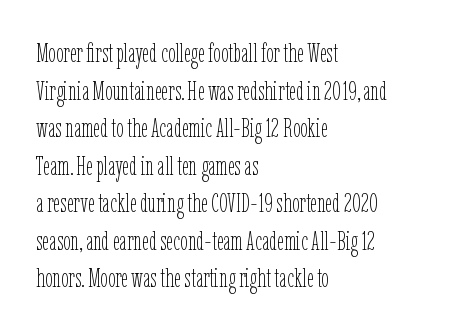
Notice how the stems are strictly vertical — no italics here. A bare baseline throughout the passage. Inter-character spacing is left at the font's built-in metrics. Vertical spacing — default. The ragged edge is on the right, which tells us the setting is flush left. The font sits on the lighter half of the weight spectrum, regular included.
